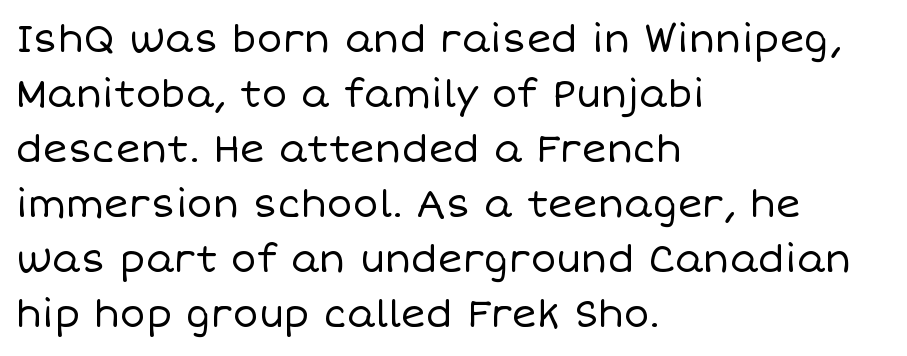
Posture: straight, roman, zero tilt. Between one letter and the next there's only the usual sliver of space. The block of text has a typical density, with ordinary space between rows. The letters advance in unequal steps, a hallmark of proportional type. Bold? No — there's no thickening of the strokes.
